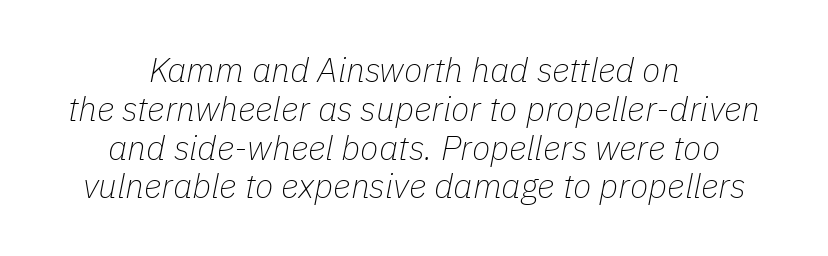
The image shows 34 px thin type, italic (leaning right); set centered, tight line spacing (1.14x), normal letter spacing, not underlined; low stroke contrast and a medium x-height.
